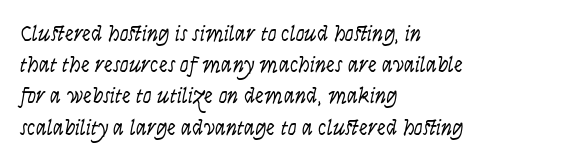
{"bold": "no", "underline": "no", "align": "left", "line_spacing": "normal", "line_spacing_ratio": 1.42, "letter_spacing": "normal", "letter_spacing_em": 0.0, "glyph_px": 22}
